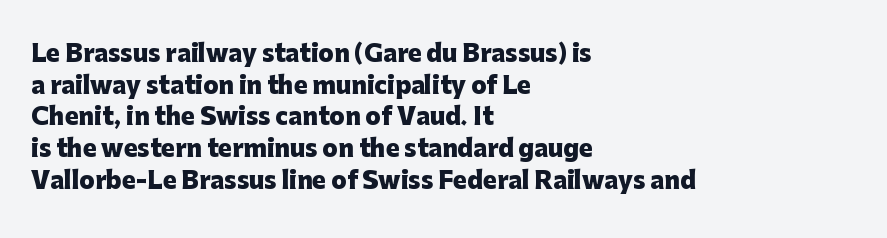
The image shows 23 px bold type, upright; set left-aligned, normal line spacing (1.38x), normal letter spacing, not underlined.
